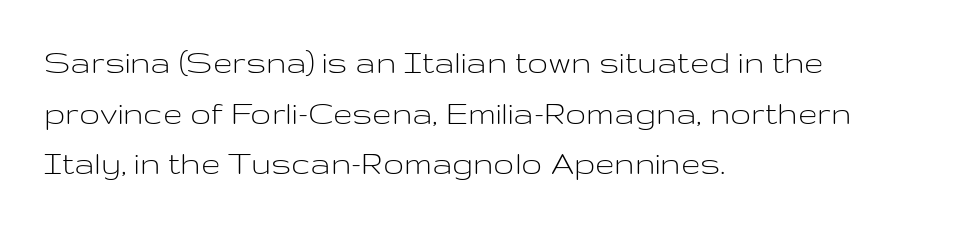
These lines are set flush left with a ragged right edge. There is no visible air inserted between adjacent glyphs. The passage shown is typed in a proportional face where columns would drift. Evenly set lines give the paragraph a standard silhouette. On a weight scale, this lands at 450 or below. These lines were composed using upright roman letters.
